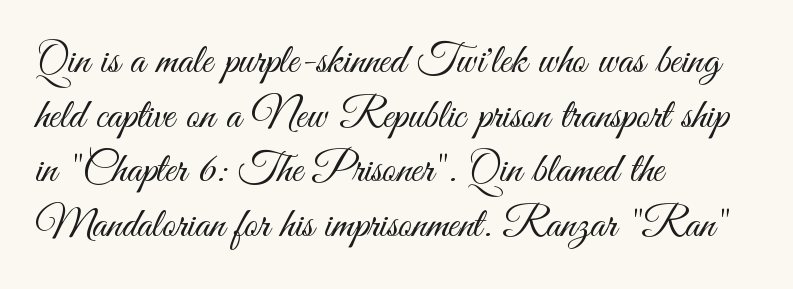
{"serif": "no", "bold": "no", "weight": "light", "width": "condensed", "stroke_contrast": "medium", "x_height": "small", "monospaced": "no", "underline": "no", "align": "left", "line_spacing": "normal", "line_spacing_ratio": 1.27, "letter_spacing": "normal", "letter_spacing_em": 0.0, "glyph_px": 43}
